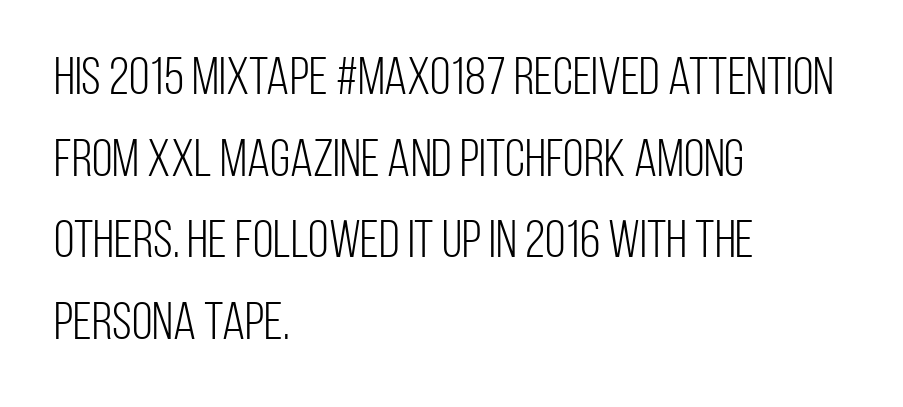
{"serif": "no", "italic": "no", "bold": "no", "weight": "light", "width": "condensed", "stroke_contrast": "low", "x_height": "large", "monospaced": "no", "underline": "no", "align": "left", "line_spacing": "normal", "line_spacing_ratio": 1.54, "letter_spacing": "normal", "letter_spacing_em": 0.0, "glyph_px": 53}
